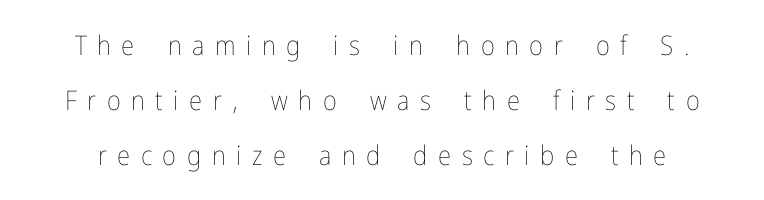
You could fit nearly another row in the gap between these rows. The horizontal fit of the characters is loose and conspicuously gappy. Type without underlining. The weight tops out at a normal text grade. Posture: vertical.
